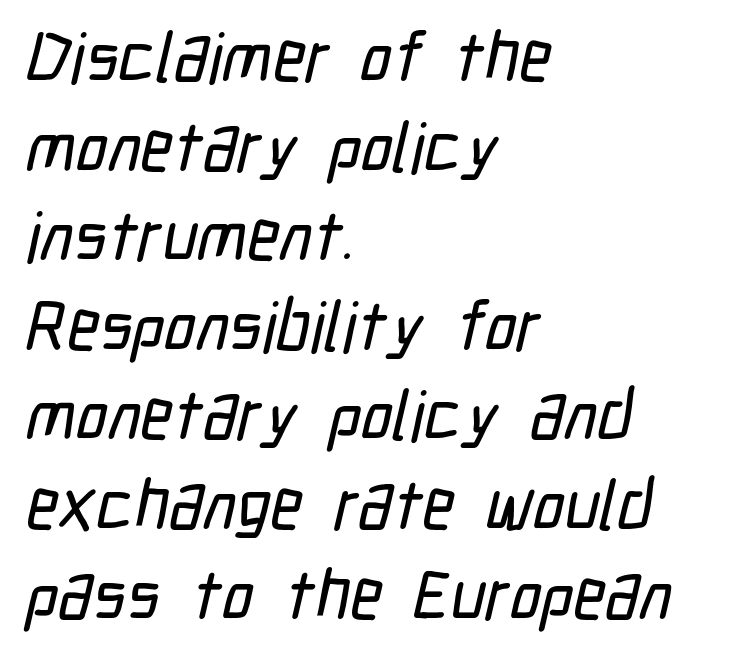
Leftover space on each line is placed entirely after the last word. A typesetter would call this zero additional tracking. Note: no serifs on the glyphs. If you measured baseline to baseline, you'd find a middling distance.
